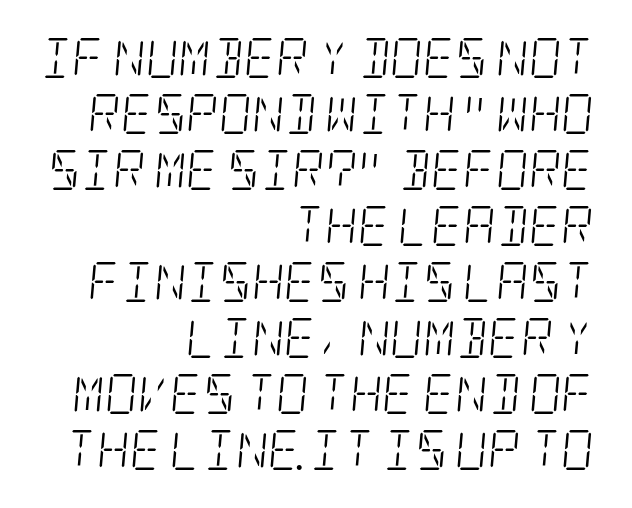
{"serif": "yes", "italic": "yes", "lean": "right", "slant_degrees": 5, "bold": "no", "weight": "light", "width": "condensed", "stroke_contrast": "low", "x_height": "large", "underline": "no", "align": "right", "line_spacing": "normal", "line_spacing_ratio": 1.4, "letter_spacing": "normal", "letter_spacing_em": 0.0, "glyph_px": 40}
